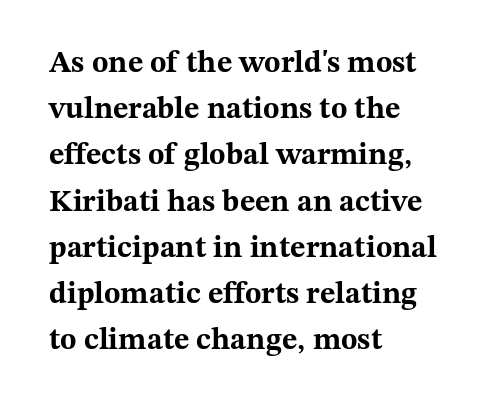
{"serif": "yes", "italic": "no", "bold": "yes", "weight": "bold", "width": "wide", "stroke_contrast": "medium", "x_height": "medium", "monospaced": "no", "underline": "no", "align": "left", "line_spacing": "normal", "line_spacing_ratio": 1.54, "letter_spacing": "normal", "letter_spacing_em": 0.0, "glyph_px": 30}
